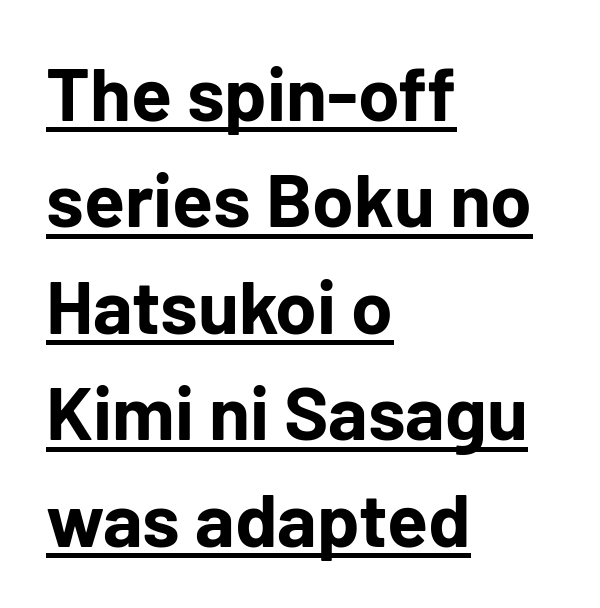
{"serif": "no", "italic": "no", "bold": "yes", "weight": "bold", "width": "normal", "stroke_contrast": "low", "x_height": "medium", "monospaced": "no", "underline": "yes", "align": "left", "line_spacing": "normal", "line_spacing_ratio": 1.42, "letter_spacing": "normal", "letter_spacing_em": 0.0, "glyph_px": 75}
